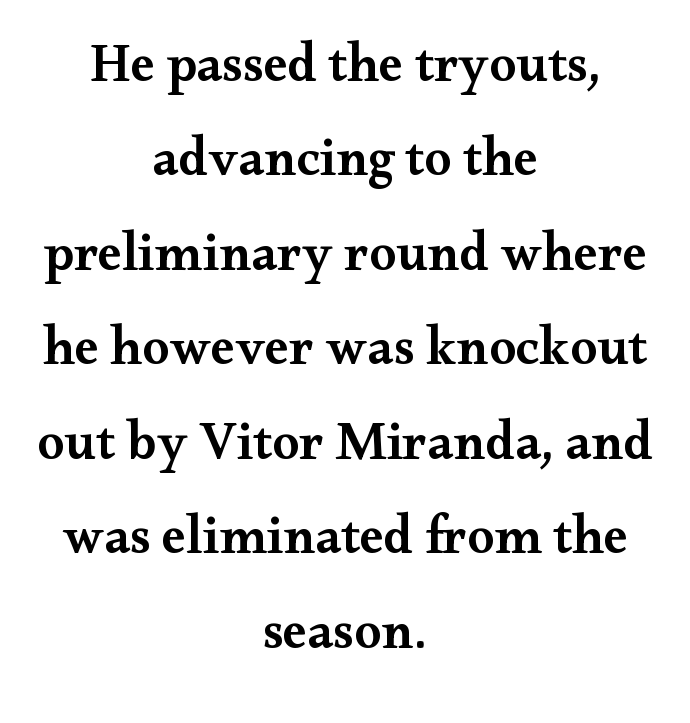
The image shows 54 px semibold, wide serif type, upright; set centered, line spacing 1.75x, normal letter spacing, not underlined; medium stroke contrast and a small x-height.
